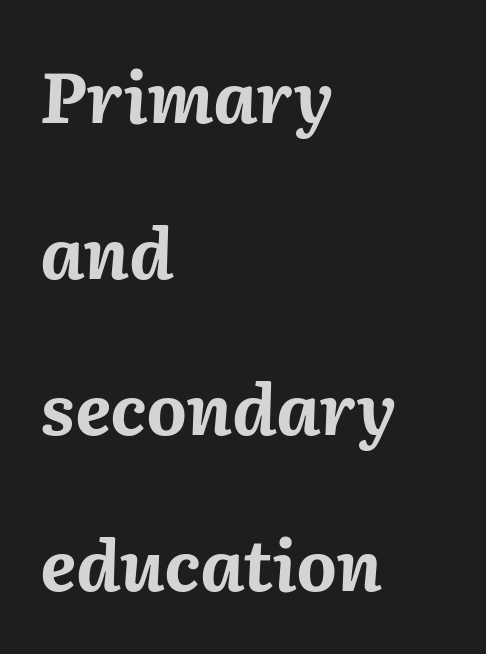
Spacing verdict: proportional, widths tailored to each character. The rendering applies a slant to the glyphs. These lines stand farther apart than default settings would place them. The area under the type is left untouched. These lines stack with their left ends in a neat column. Typographic density is high because the face is bold.
